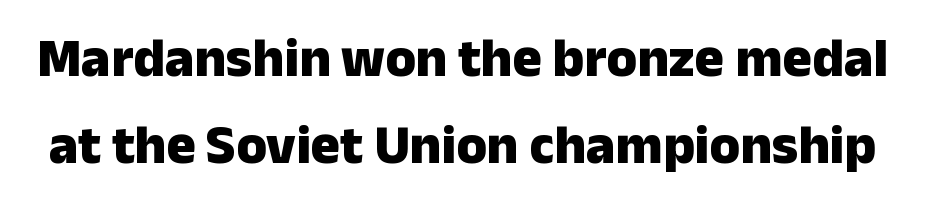
The image shows 55 px heavy sans-serif type, upright; set normal line spacing (1.59x), normal letter spacing, not underlined; low stroke contrast and a medium x-height.
